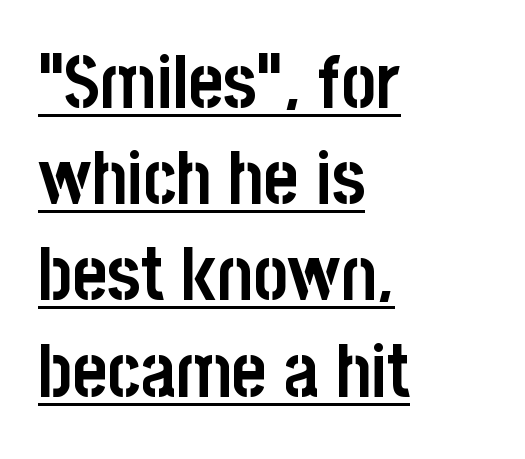
The image shows 74 px semibold, condensed sans-serif type, upright; set left-aligned, normal line spacing (1.3x), normal letter spacing, underlined; low stroke contrast and a large x-height.
